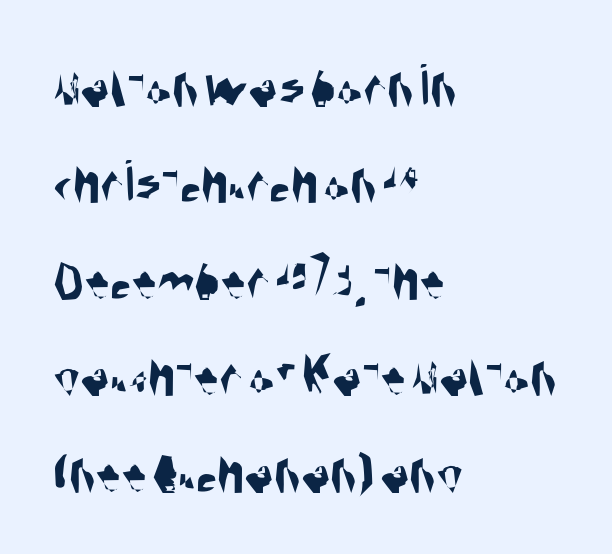
Q: Is the typeface a serif or a sans-serif typeface? A: Sans-serif.
Q: Is the text underlined? A: No.
Q: How is the paragraph aligned? A: Left-aligned.
Q: Is the spacing between letters normal or unusually wide? A: Normal.
Q: Is the spacing between lines tight, normal or loose? A: Normal.
Q: Width (condensed, normal, or wide)? A: Condensed.
Q: Stroke contrast? A: Medium.
Q: x-height? A: Large.
Q: Monospaced? A: No.
